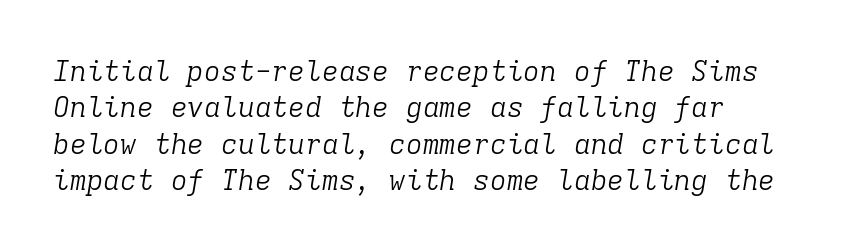
{"serif": "yes", "italic": "yes", "lean": "right", "slant_degrees": 9, "bold": "no", "weight": "light", "width": "normal", "stroke_contrast": "low", "x_height": "medium", "monospaced": "yes", "underline": "no", "align": "left", "line_spacing": "normal", "line_spacing_ratio": 1.3, "letter_spacing": "normal", "letter_spacing_em": 0.0, "glyph_px": 28}
